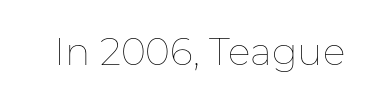
Q: Is the text bold? A: No.
Q: Is the text italic (slanted)? A: No, it is upright.
Q: Is the text underlined? A: No.
Q: Is the spacing between letters normal or unusually wide? A: Normal.
Q: Width (condensed, normal, or wide)? A: Normal.
Q: Stroke contrast? A: Low.
Q: x-height? A: Medium.
Q: Monospaced? A: No.
